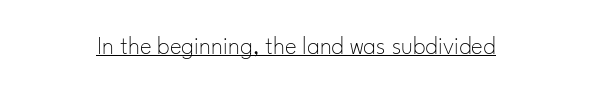
{"italic": "no", "bold": "no", "underline": "yes", "letter_spacing": "normal", "letter_spacing_em": 0.0, "glyph_px": 25}
